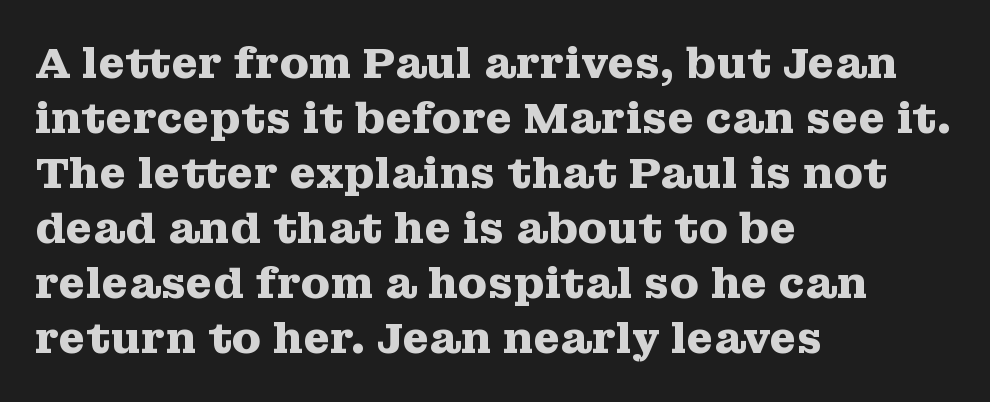
Q: Is the text bold? A: Yes.
Q: Is the text italic (slanted)? A: No, it is upright.
Q: Is the typeface a serif or a sans-serif typeface? A: Serif.
Q: Is the text underlined? A: No.
Q: How is the paragraph aligned? A: Left-aligned.
Q: Is the spacing between letters normal or unusually wide? A: Normal.
Q: Is the spacing between lines tight, normal or loose? A: Normal.
Q: Width (condensed, normal, or wide)? A: Wide.
Q: Stroke contrast? A: Medium.
Q: x-height? A: Medium.
Q: Monospaced? A: No.
